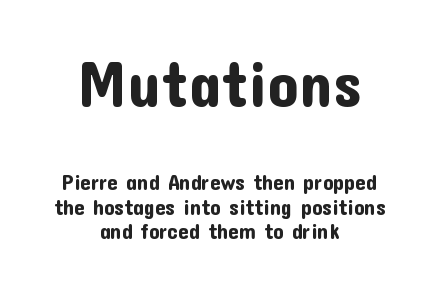
The image shows 63 px sans-serif type, upright; set centered, line spacing 1.17x, normal letter spacing, not underlined; the first (top) block is 3.0x larger; low stroke contrast and a medium x-height.
